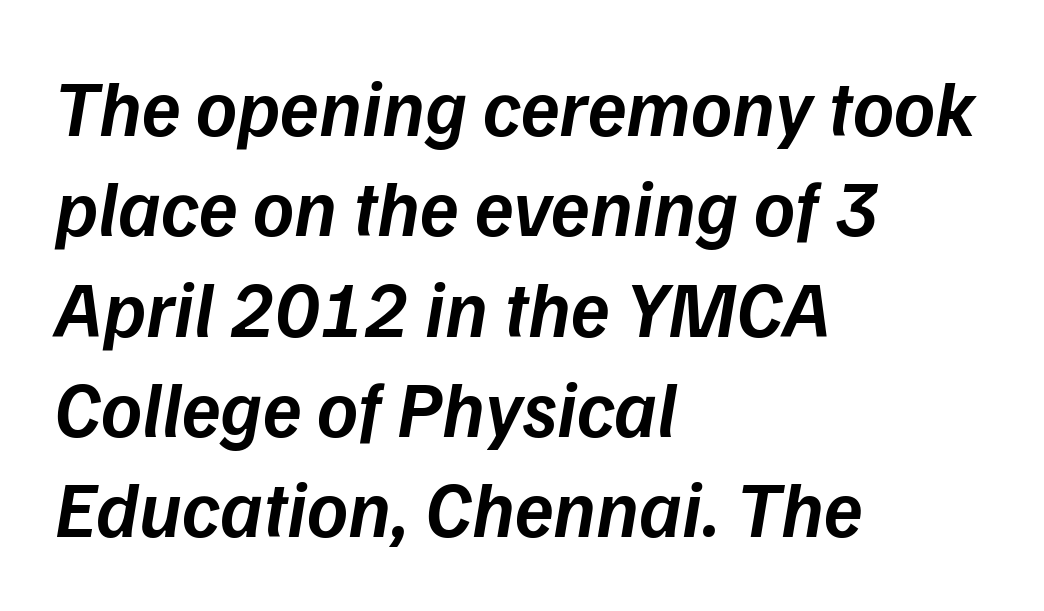
{"italic": "yes", "lean": "right", "slant_degrees": 9, "bold": "semi", "weight": "semibold", "width": "normal", "stroke_contrast": "low", "x_height": "medium", "monospaced": "no", "underline": "no", "align": "left", "line_spacing": "normal", "line_spacing_ratio": 1.27, "letter_spacing": "normal", "letter_spacing_em": 0.0, "glyph_px": 79}
